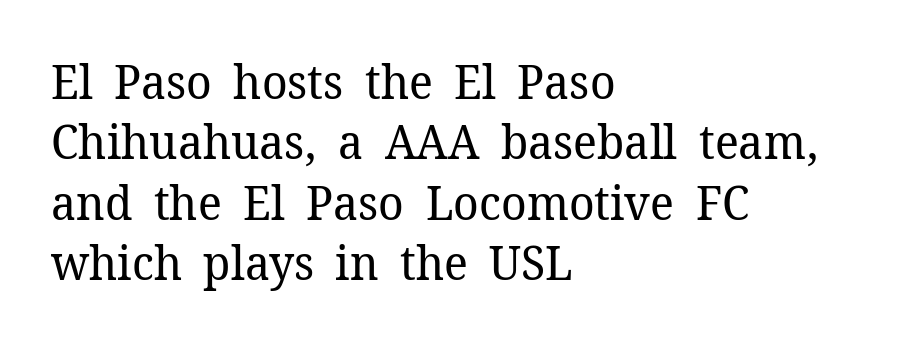
Compared with typical body copy, the letter spacing here is the same. Unlike a clean sans, this face finishes its strokes with serifs. Proportional: the letters do not fall into vertical columns. The passage is arranged the way most books set body copy — flush left. The strokes are not fattened; the text isn't bold.
